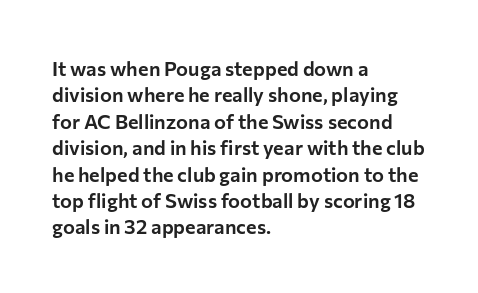
The image shows 20 px text type, upright; set left-aligned, normal line spacing (1.32x), normal letter spacing, not underlined.
